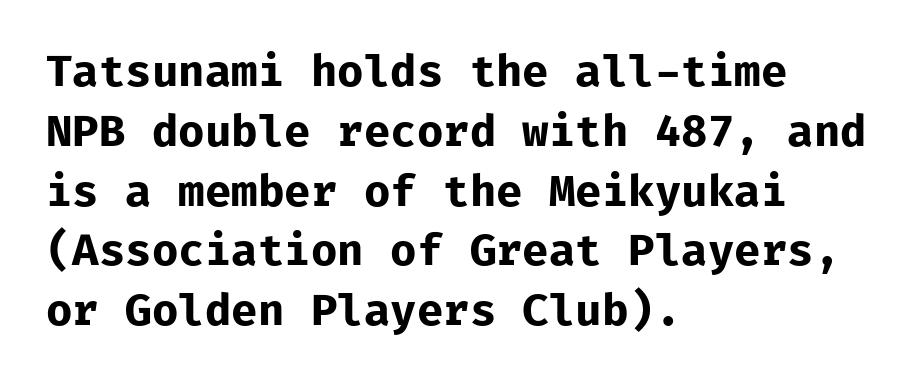
Q: Is the text bold? A: Yes.
Q: Is the text italic (slanted)? A: No, it is upright.
Q: Is the typeface a serif or a sans-serif typeface? A: Sans-serif.
Q: Is the text underlined? A: No.
Q: How is the paragraph aligned? A: Left-aligned.
Q: Is the spacing between letters normal or unusually wide? A: Normal.
Q: Is the spacing between lines tight, normal or loose? A: Normal.
Q: Width (condensed, normal, or wide)? A: Normal.
Q: Stroke contrast? A: Low.
Q: x-height? A: Medium.
